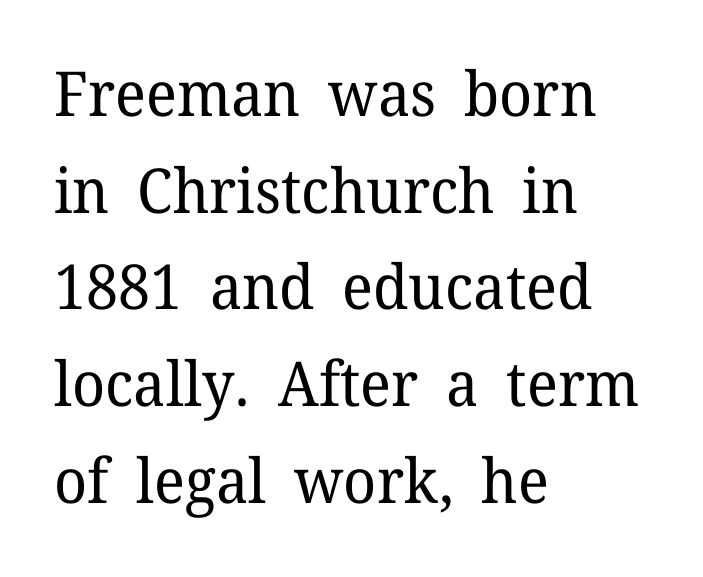
Q: Is the text bold? A: No.
Q: Is the text italic (slanted)? A: No, it is upright.
Q: Is the typeface a serif or a sans-serif typeface? A: Serif.
Q: Is the text underlined? A: No.
Q: How is the paragraph aligned? A: Left-aligned.
Q: Is the spacing between letters normal or unusually wide? A: Normal.
Q: Is the spacing between lines tight, normal or loose? A: Normal.
Q: Width (condensed, normal, or wide)? A: Normal.
Q: Stroke contrast? A: Low.
Q: x-height? A: Medium.
Q: Monospaced? A: No.
